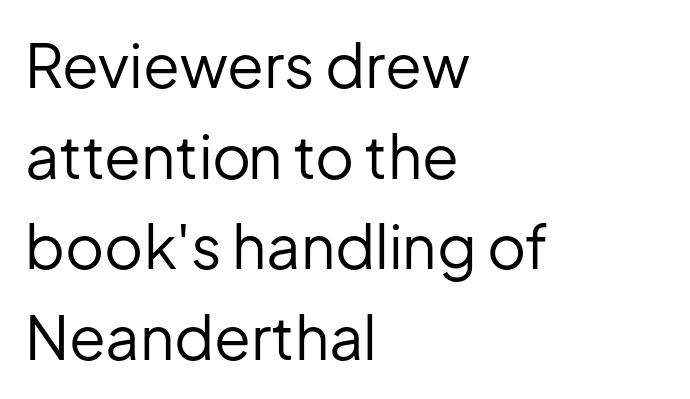
The paragraph shown leans on its left margin. Rendered with straight, roman letterforms. Honestly, there is no underline to notice here at all. Weight: regular or lighter.
